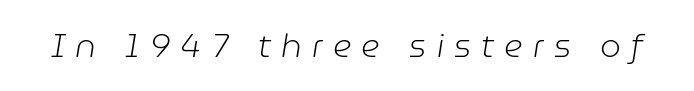
{"italic": "yes", "lean": "right", "slant_degrees": 9, "bold": "no", "weight": "light", "width": "normal", "stroke_contrast": "low", "x_height": "medium", "monospaced": "no", "underline": "no", "letter_spacing": "wide", "letter_spacing_em": 0.31, "glyph_px": 33}
